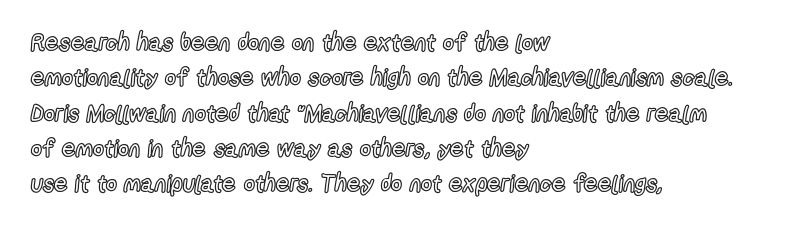
Q: Is the text italic (slanted)? A: Yes.
Q: Is the text underlined? A: No.
Q: How is the paragraph aligned? A: Left-aligned.
Q: Is the spacing between letters normal or unusually wide? A: Normal.
Q: Is the spacing between lines tight, normal or loose? A: Normal.
